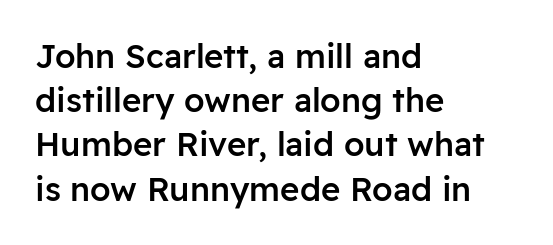
The image shows 33 px semibold sans-serif type, upright; set left-aligned, normal line spacing (1.34x), normal letter spacing, not underlined; low stroke contrast and a medium x-height.
